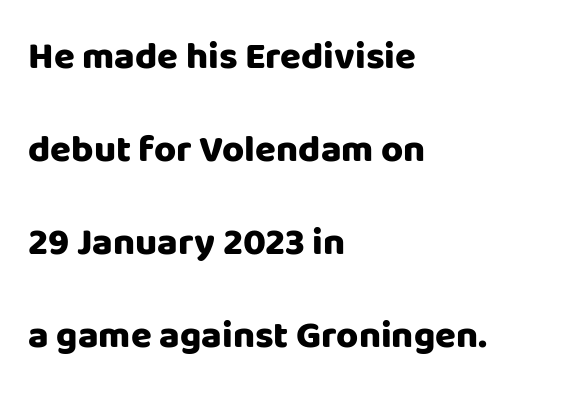
Q: Is the text bold? A: Yes.
Q: Is the text italic (slanted)? A: No, it is upright.
Q: Is the typeface a serif or a sans-serif typeface? A: Sans-serif.
Q: Is the text underlined? A: No.
Q: How is the paragraph aligned? A: Left-aligned.
Q: Is the spacing between letters normal or unusually wide? A: Normal.
Q: Is the spacing between lines tight, normal or loose? A: Loose.
Q: Width (condensed, normal, or wide)? A: Normal.
Q: Stroke contrast? A: Low.
Q: x-height? A: Large.
Q: Monospaced? A: No.
